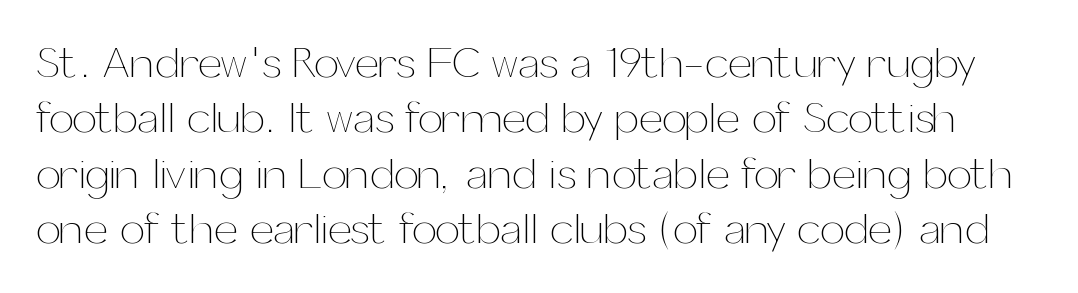
The designer left line spacing at the default. Unlike italic type, these characters show no tilt at all. These lines are rendered in a variable-pitch font. A typesetter would call this zero additional tracking.
